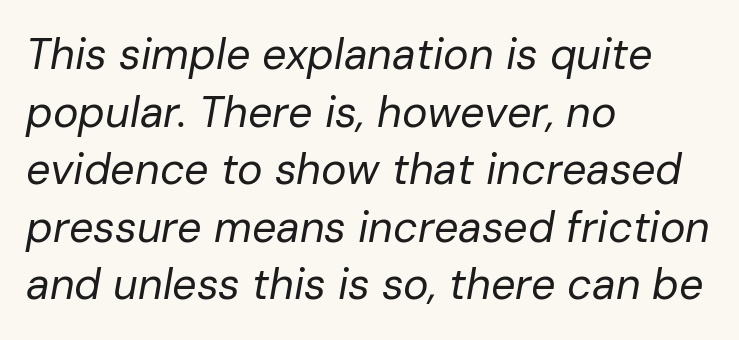
The image shows 43 px regular-weight type, italic (leaning right); set left-aligned, normal line spacing (1.34x), normal letter spacing, not underlined; low stroke contrast and a medium x-height.
